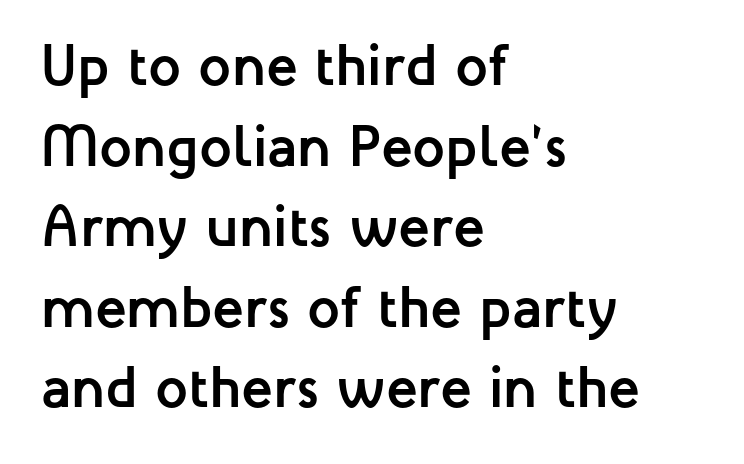
The image shows 58 px semibold sans-serif type, upright; set left-aligned, normal line spacing (1.39x), normal letter spacing, not underlined; low stroke contrast and a medium x-height.
